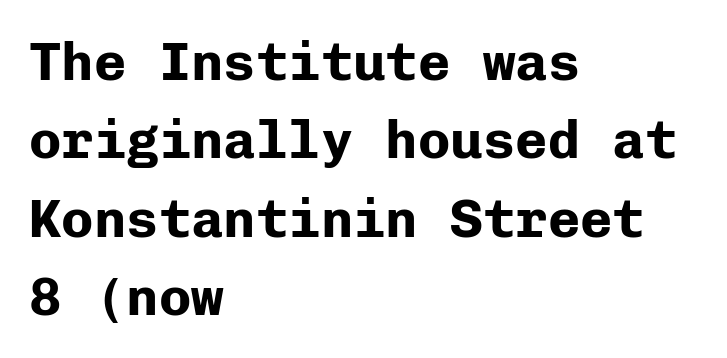
Q: Is the text bold? A: Yes.
Q: Is the text italic (slanted)? A: No, it is upright.
Q: Is the typeface a serif or a sans-serif typeface? A: Sans-serif.
Q: Is the text underlined? A: No.
Q: How is the paragraph aligned? A: Left-aligned.
Q: Is the spacing between letters normal or unusually wide? A: Normal.
Q: Is the spacing between lines tight, normal or loose? A: Normal.
Q: Width (condensed, normal, or wide)? A: Normal.
Q: Stroke contrast? A: Low.
Q: x-height? A: Medium.
Q: Monospaced? A: Yes.
